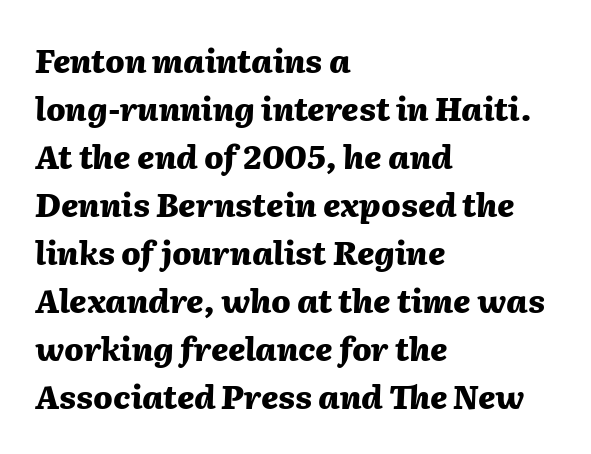
Q: Is the text bold? A: Yes.
Q: Is the text italic (slanted)? A: Yes, it leans right by about 2 degrees.
Q: Is the text underlined? A: No.
Q: How is the paragraph aligned? A: Left-aligned.
Q: Is the spacing between letters normal or unusually wide? A: Normal.
Q: Is the spacing between lines tight, normal or loose? A: Normal.
Q: Width (condensed, normal, or wide)? A: Normal.
Q: Stroke contrast? A: Medium.
Q: x-height? A: Medium.
Q: Monospaced? A: No.
